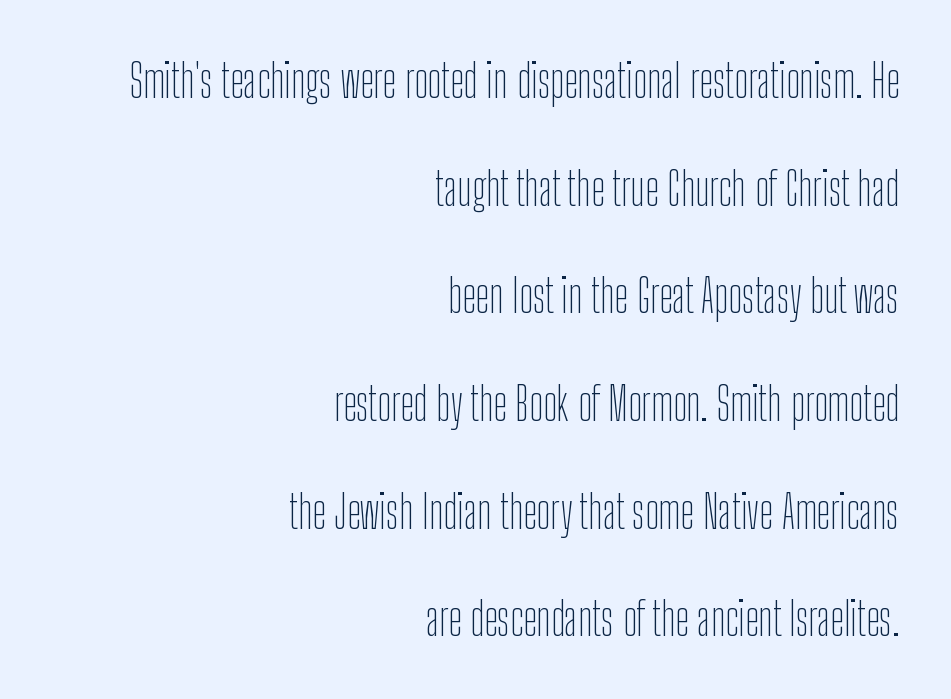
{"serif": "no", "italic": "no", "bold": "no", "weight": "thin", "width": "condensed", "stroke_contrast": "low", "x_height": "medium", "monospaced": "no", "underline": "no", "align": "right", "line_spacing": "loose", "line_spacing_ratio": 2.34, "letter_spacing": "normal", "letter_spacing_em": 0.0, "glyph_px": 46}
